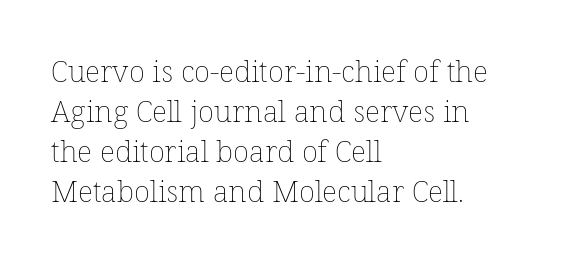
Tracking value appears to be zero — textbook default spacing. Do the characters align in a grid? No, the font is proportional. Weight class: somewhere from thin through regular. The letters stand upright; this is a roman face. The specimen omits any rule beneath the text block's lines. Quick note: interline space is typical.
